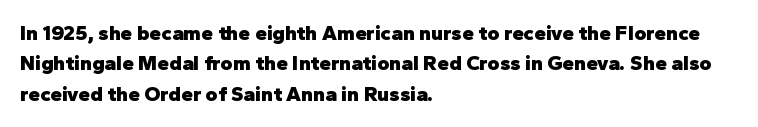
The image shows 21 px bold type, upright; set left-aligned, normal line spacing (1.45x), normal letter spacing, not underlined.
